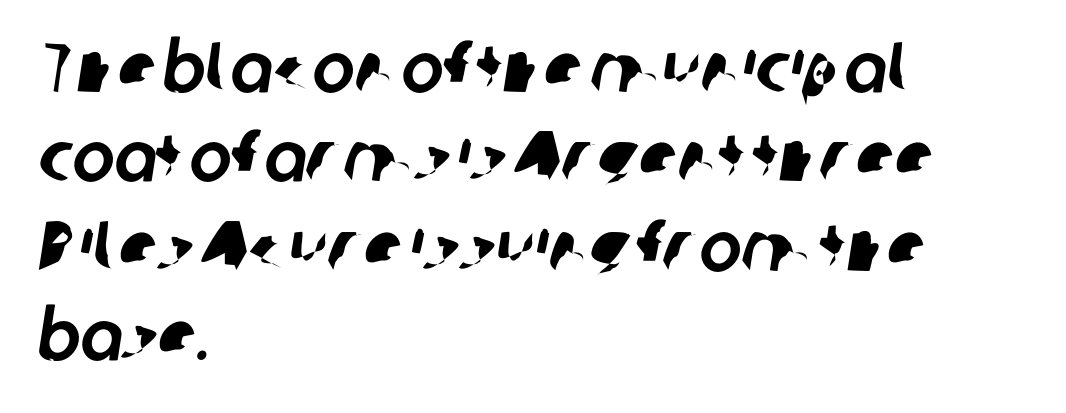
The image shows 71 px sans-serif type; set left-aligned, normal line spacing (1.26x), normal letter spacing, not underlined; low stroke contrast and a medium x-height.
